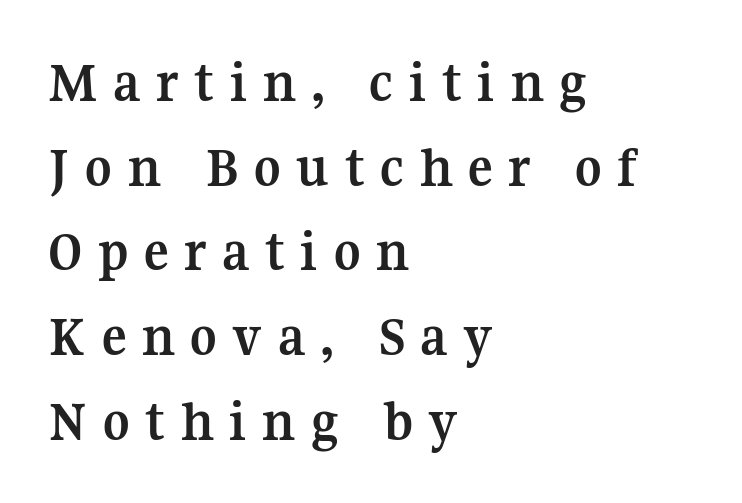
The image shows 58 px semibold serif type, upright; set left-aligned, normal line spacing (1.46x), unusually wide letter spacing (+0.27 em), not underlined; medium stroke contrast and a medium x-height.
